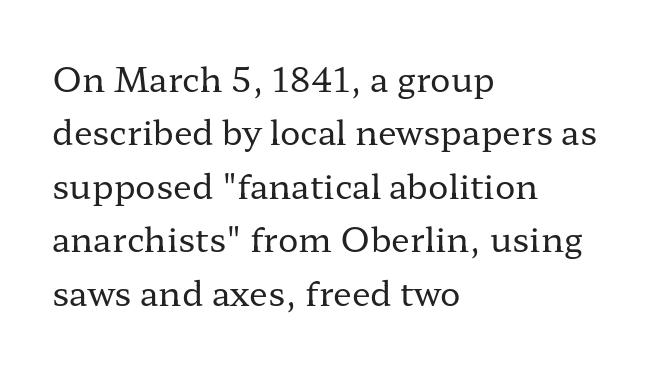
The designer left line spacing at the default. The type family on display is of the serif kind. Here the designer chose a conventional face with non-uniform glyph widths. Descenders are the only things crossing below the line. Caption: face not bold, strokes unweighted.
